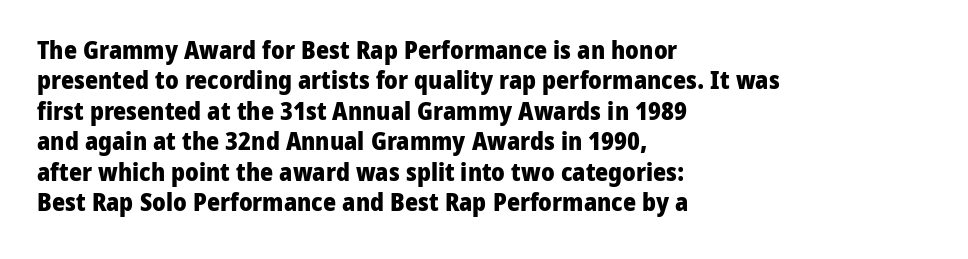
Each line starts at the same left margin while the right side varies. Words appear dense and cohesive because spacing is normal. What weight is shown? A full bold with thick strokes. Nope, not italic — everything's standing straight.
